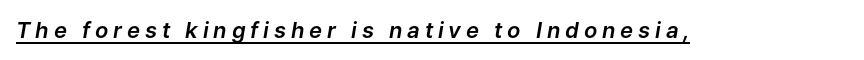
{"italic": "yes", "lean": "right", "slant_degrees": 9, "underline": "yes", "letter_spacing": "wide", "letter_spacing_em": 0.22, "glyph_px": 22}
